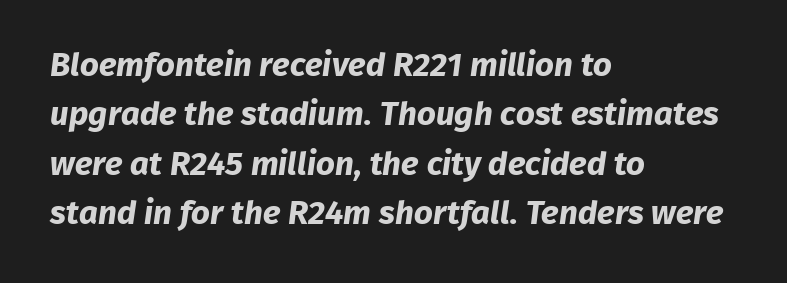
Q: Is the text bold? A: Yes.
Q: Is the typeface a serif or a sans-serif typeface? A: Sans-serif.
Q: Is the text underlined? A: No.
Q: How is the paragraph aligned? A: Left-aligned.
Q: Is the spacing between letters normal or unusually wide? A: Normal.
Q: Is the spacing between lines tight, normal or loose? A: Normal.
Q: Width (condensed, normal, or wide)? A: Normal.
Q: Stroke contrast? A: Low.
Q: x-height? A: Medium.
Q: Monospaced? A: No.
